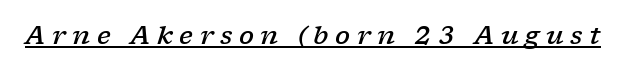
These lines were composed using italics. Compared with undecorated copy, this sample adds a rule below the words. The face used here is a semibold: visibly heavier than regular, lighter than bold. Glyph-to-glyph distance is far greater than everyday printed text.
